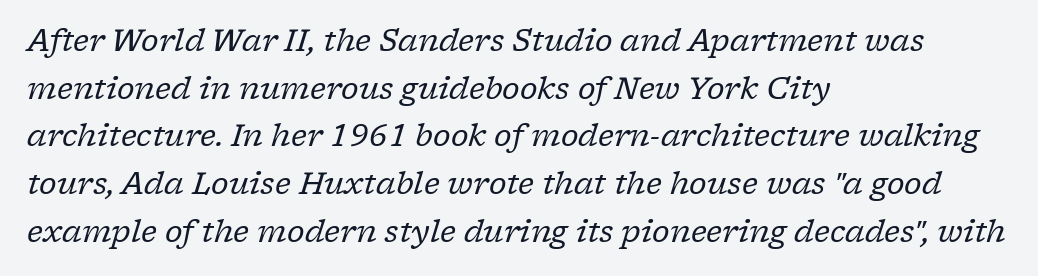
{"serif": "yes", "italic": "yes", "lean": "right", "slant_degrees": 17, "bold": "no", "weight": "regular", "width": "normal", "stroke_contrast": "low", "x_height": "medium", "monospaced": "no", "underline": "no", "align": "left", "line_spacing": "normal", "line_spacing_ratio": 1.59, "letter_spacing": "normal", "letter_spacing_em": 0.0, "glyph_px": 30}
